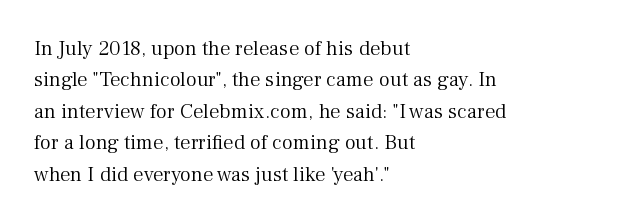
{"italic": "no", "bold": "no", "underline": "no", "align": "left", "line_spacing": "normal", "line_spacing_ratio": 1.5, "letter_spacing": "normal", "letter_spacing_em": 0.0, "glyph_px": 21}
